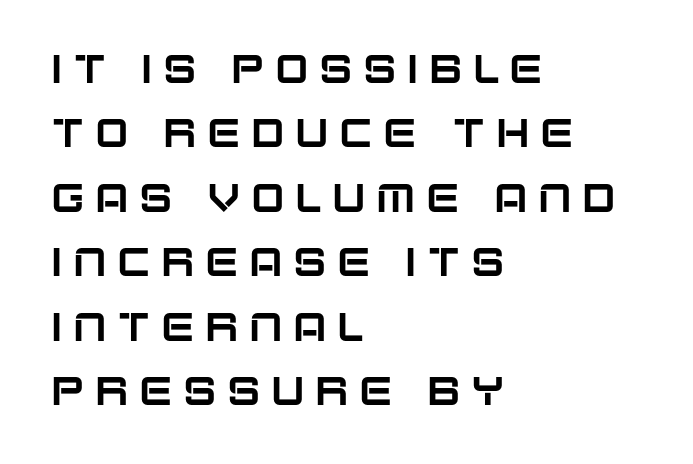
{"serif": "no", "italic": "no", "width": "normal", "stroke_contrast": "low", "x_height": "large", "monospaced": "no", "underline": "no", "align": "left", "line_spacing": "normal", "line_spacing_ratio": 1.61, "letter_spacing": "wide", "letter_spacing_em": 0.26, "glyph_px": 40}
